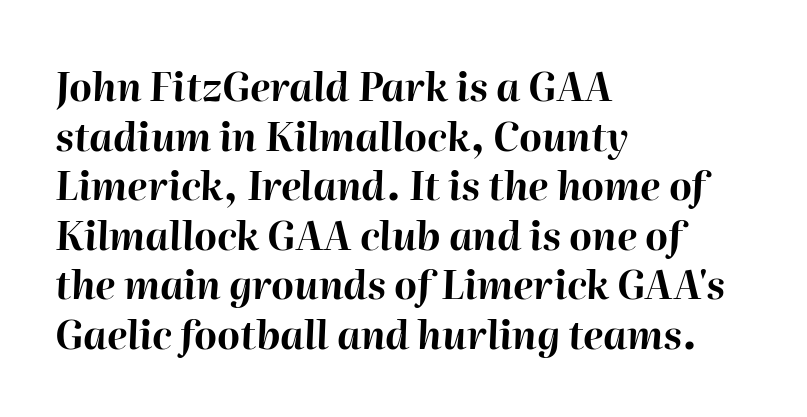
{"italic": "yes", "lean": "right", "slant_degrees": 2, "bold": "yes", "weight": "bold", "width": "normal", "stroke_contrast": "high", "x_height": "medium", "monospaced": "no", "underline": "no", "align": "left", "line_spacing": "normal", "line_spacing_ratio": 1.27, "letter_spacing": "normal", "letter_spacing_em": 0.0, "glyph_px": 39}
